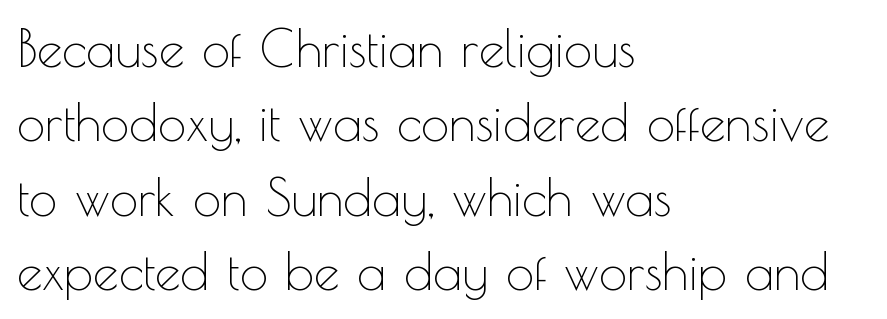
{"serif": "no", "italic": "no", "bold": "no", "weight": "thin", "width": "normal", "x_height": "small", "monospaced": "no", "underline": "no", "align": "left", "line_spacing": "normal", "line_spacing_ratio": 1.46, "letter_spacing": "normal", "letter_spacing_em": 0.0, "glyph_px": 51}
